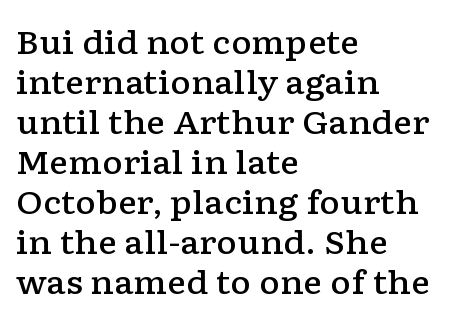
Q: Is the text bold? A: Semi-bold.
Q: Is the text italic (slanted)? A: No, it is upright.
Q: Is the typeface a serif or a sans-serif typeface? A: Serif.
Q: Is the text underlined? A: No.
Q: How is the paragraph aligned? A: Left-aligned.
Q: Is the spacing between letters normal or unusually wide? A: Normal.
Q: Is the spacing between lines tight, normal or loose? A: Normal.
Q: Width (condensed, normal, or wide)? A: Wide.
Q: Stroke contrast? A: Low.
Q: x-height? A: Medium.
Q: Monospaced? A: No.
